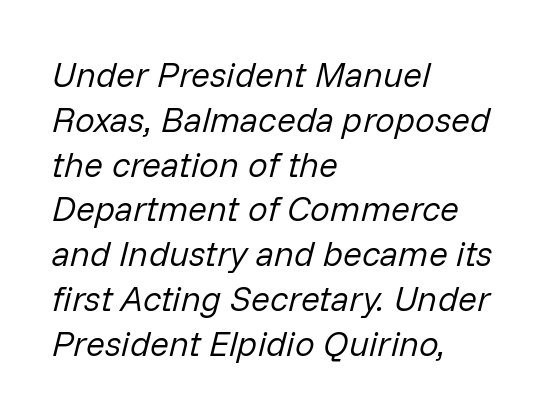
The image shows 35 px regular-weight type, italic (leaning right); set left-aligned, normal line spacing (1.28x), normal letter spacing, not underlined; low stroke contrast and a medium x-height.
